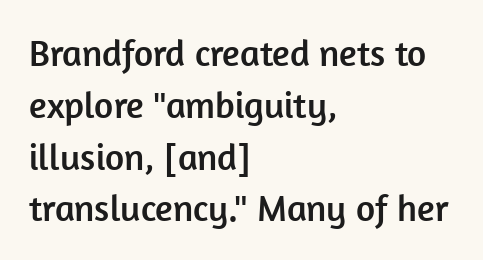
The image shows 37 px sans-serif type, upright; set left-aligned, normal line spacing (1.4x), normal letter spacing, not underlined; low stroke contrast and a medium x-height.
